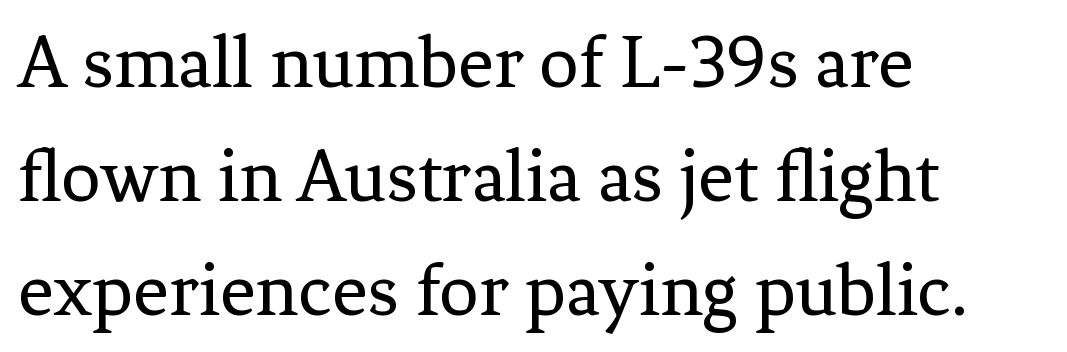
No extra ink here — the face is not bold. Nope, not italic — everything's standing straight. Looks like regular typesetting: each glyph gets only the width it needs. The space directly below the letters is spotless. In CSS terms this would be text-align: left. Summary of vertical rhythm: regular, with standard interline spacing.
